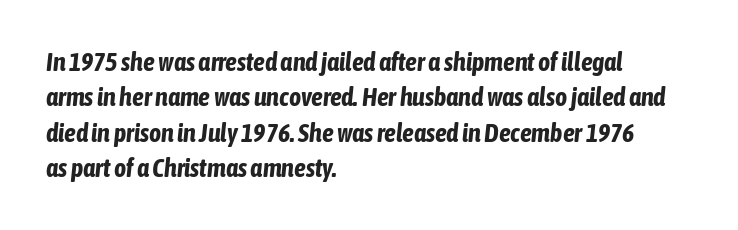
Default kerning and tracking; the words read as compact shapes. A bare baseline throughout the passage. Line starts are locked; line ends wander. The face used here has a pronounced slope to its letters.
